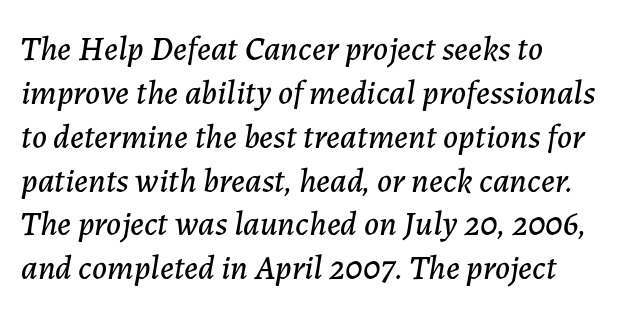
The image shows 34 px text type, italic (leaning right); set normal line spacing (1.29x), normal letter spacing, not underlined; low stroke contrast and a medium x-height.
